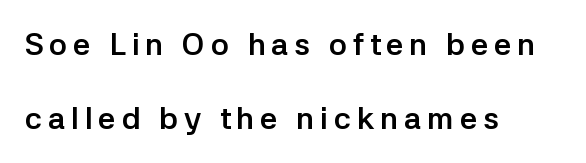
This rendering uses left alignment, leaving the right contour irregular. Examine the stroke ends and you'll find no serifs. Words float on clear page, feet unadorned. Students, observe: this is what heavily led, spacious text looks like.
